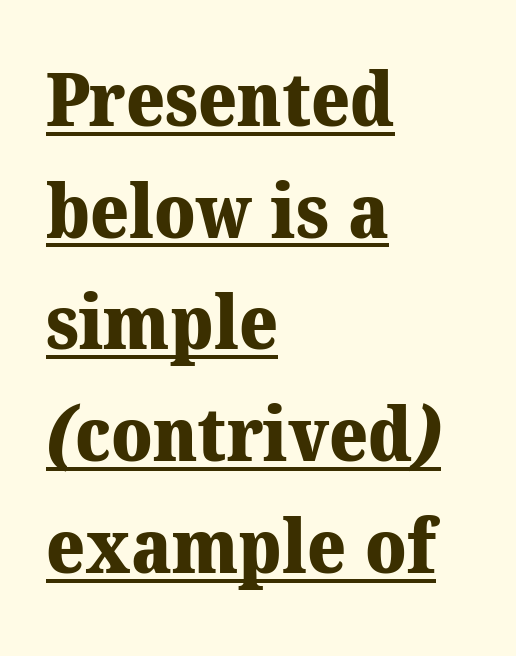
The image shows 74 px heavy serif type; set left-aligned, normal line spacing (1.51x), normal letter spacing, underlined; medium stroke contrast and a medium x-height.
